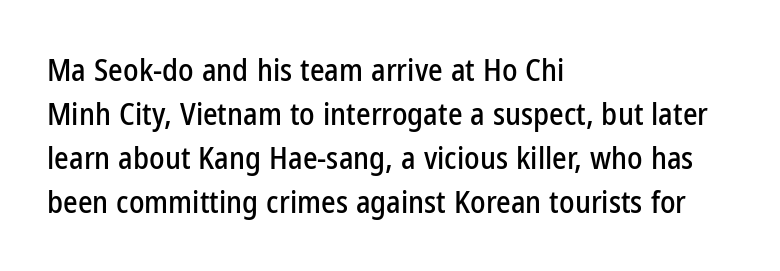
{"serif": "no", "italic": "no", "width": "condensed", "stroke_contrast": "low", "x_height": "medium", "monospaced": "no", "underline": "no", "align": "left", "line_spacing": "normal", "line_spacing_ratio": 1.42, "letter_spacing": "normal", "letter_spacing_em": 0.0, "glyph_px": 31}
